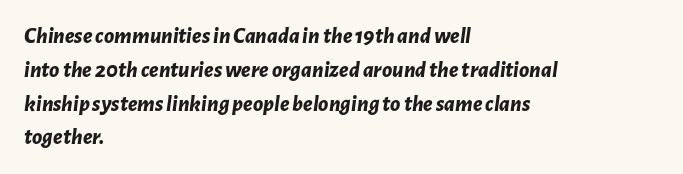
The image shows 23 px bold type, italic (leaning right); set left-aligned, normal line spacing (1.47x), normal letter spacing, not underlined.
